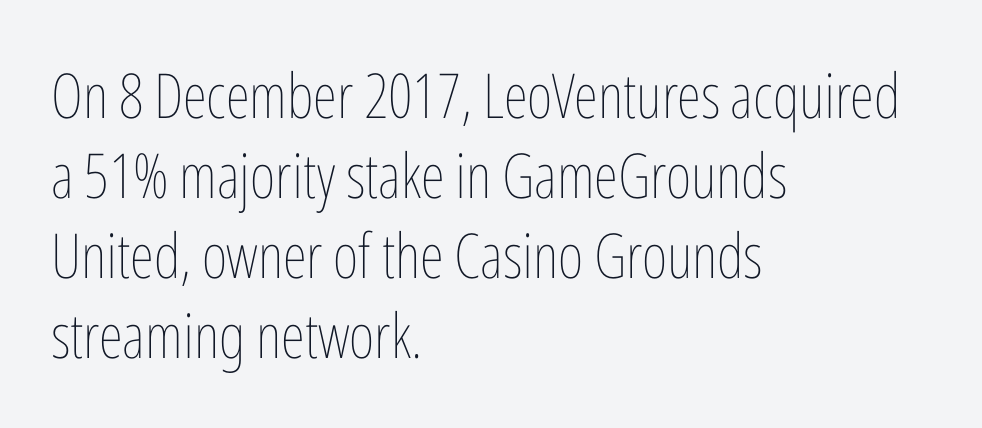
Q: Is the text bold? A: No.
Q: Is the text italic (slanted)? A: No, it is upright.
Q: Is the text underlined? A: No.
Q: How is the paragraph aligned? A: Left-aligned.
Q: Is the spacing between letters normal or unusually wide? A: Normal.
Q: Is the spacing between lines tight, normal or loose? A: Normal.
Q: Width (condensed, normal, or wide)? A: Condensed.
Q: Stroke contrast? A: Low.
Q: x-height? A: Medium.
Q: Monospaced? A: No.
